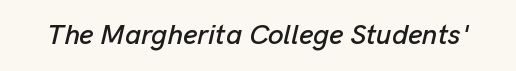
The image shows 28 px text type, italic (leaning right); set normal letter spacing, not underlined; low stroke contrast and a medium x-height.
